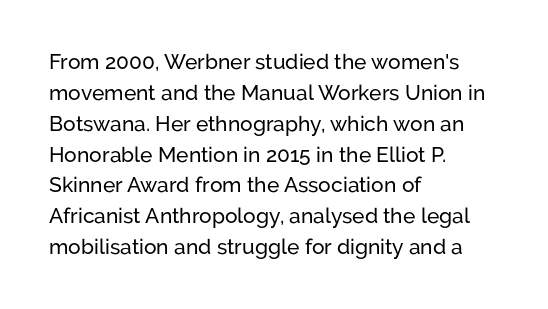
{"italic": "no", "underline": "no", "align": "left", "line_spacing": "normal", "line_spacing_ratio": 1.47, "letter_spacing": "normal", "letter_spacing_em": 0.0, "glyph_px": 21}
